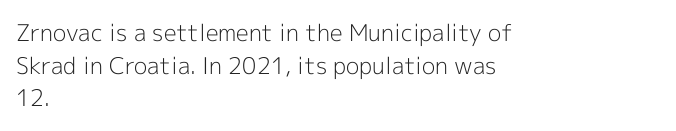
Characters follow at the spacing the type designer built in. The letterforms sit at book weight or below. Rendered with straight, roman letterforms. The rows are spaced the way most documents space them. The strip under each line holds only bare page.
